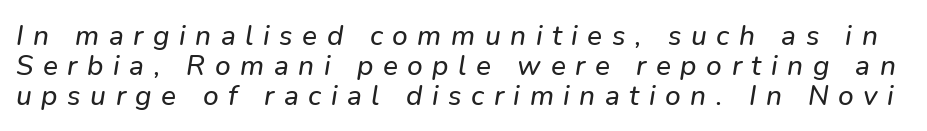
Q: Is the text italic (slanted)? A: Yes, it leans right by about 9 degrees.
Q: Is the text underlined? A: No.
Q: Is the spacing between letters normal or unusually wide? A: Unusually wide.
Q: Is the spacing between lines tight, normal or loose? A: Tight.
Q: Width (condensed, normal, or wide)? A: Normal.
Q: Stroke contrast? A: Low.
Q: x-height? A: Medium.
Q: Monospaced? A: No.
